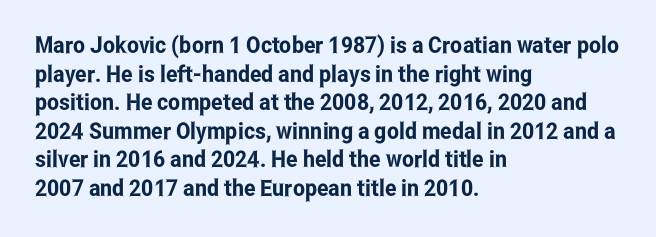
The image shows 23 px text type, upright; set left-aligned, line spacing 1.24x, normal letter spacing, not underlined.
